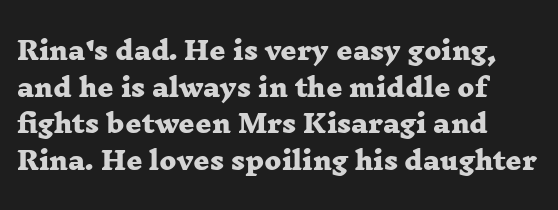
Q: Is the text bold? A: Yes.
Q: Is the text underlined? A: No.
Q: How is the paragraph aligned? A: Left-aligned.
Q: Is the spacing between letters normal or unusually wide? A: Normal.
Q: Is the spacing between lines tight, normal or loose? A: Normal.
